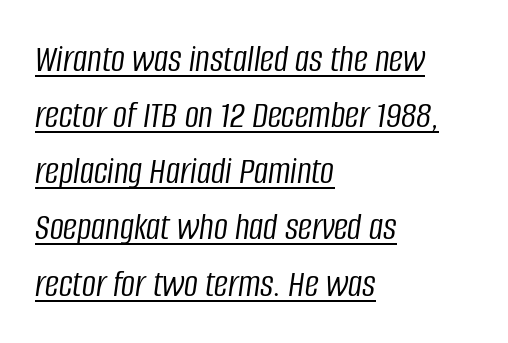
The image shows 39 px light, condensed type, italic (leaning right); set left-aligned, normal line spacing (1.44x), normal letter spacing, underlined; low stroke contrast and a large x-height.
